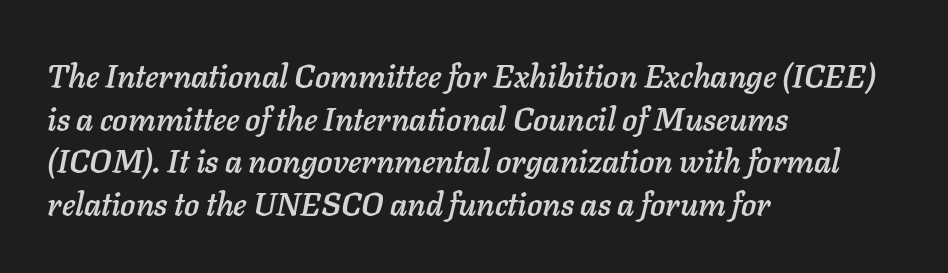
{"italic": "yes", "lean": "right", "slant_degrees": 11, "width": "normal", "stroke_contrast": "low", "x_height": "medium", "monospaced": "no", "underline": "no", "align": "left", "line_spacing": "normal", "line_spacing_ratio": 1.33, "letter_spacing": "normal", "letter_spacing_em": 0.0, "glyph_px": 32}
